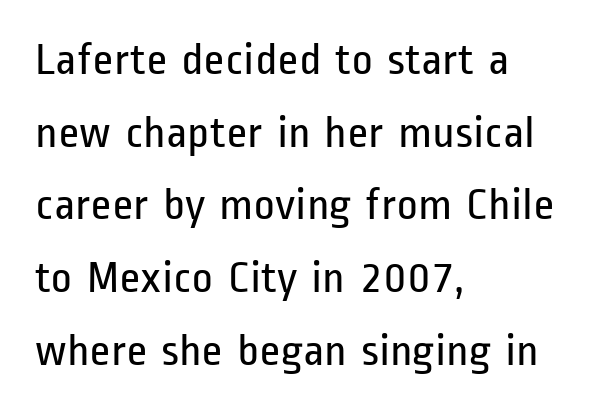
{"serif": "no", "italic": "no", "bold": "no", "weight": "regular", "width": "condensed", "stroke_contrast": "low", "x_height": "medium", "monospaced": "no", "underline": "no", "align": "left", "line_spacing": "normal", "line_spacing_ratio": 1.58, "letter_spacing": "normal", "letter_spacing_em": 0.0, "glyph_px": 46}
